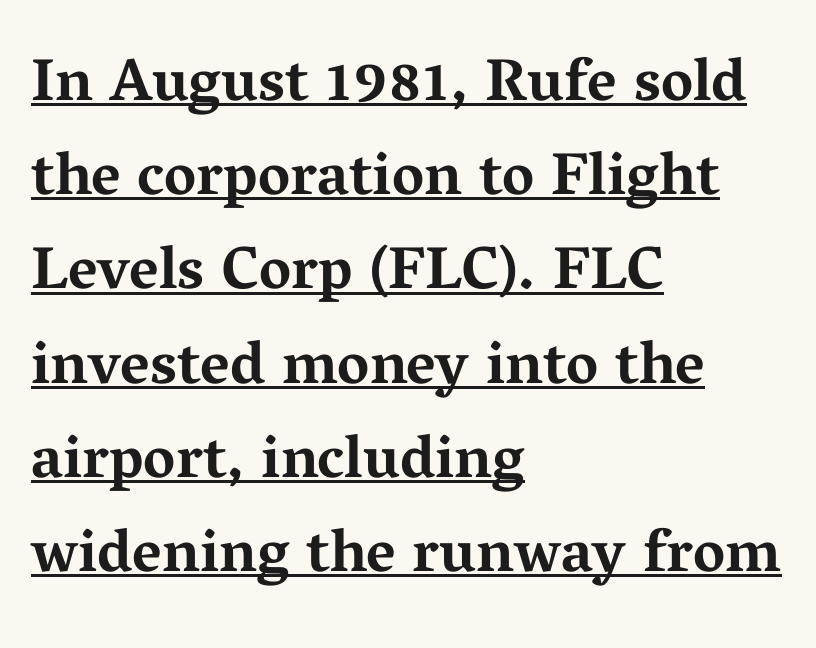
Q: Is the text bold? A: Yes.
Q: Is the text italic (slanted)? A: No, it is upright.
Q: Is the typeface a serif or a sans-serif typeface? A: Serif.
Q: Is the text underlined? A: Yes.
Q: How is the paragraph aligned? A: Left-aligned.
Q: Is the spacing between letters normal or unusually wide? A: Normal.
Q: Is the spacing between lines tight, normal or loose? A: Normal.
Q: Width (condensed, normal, or wide)? A: Wide.
Q: Stroke contrast? A: Medium.
Q: x-height? A: Medium.
Q: Monospaced? A: No.
